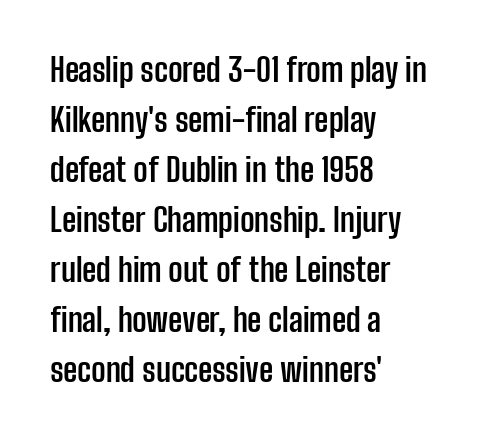
The image shows 32 px semibold, condensed sans-serif type, upright; set left-aligned, normal line spacing (1.56x), normal letter spacing, not underlined; low stroke contrast and a medium x-height.
